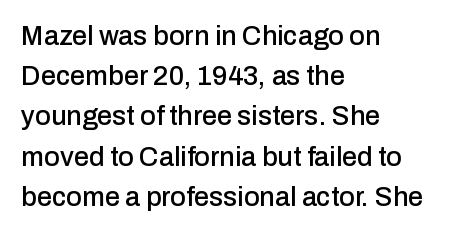
Summary of vertical rhythm: regular, with standard interline spacing. No italicization has been applied; the sample stays upright. One-word summary of the alignment: left. The line texture is even and compact thanks to regular tracking. The space directly below the letters is spotless.
